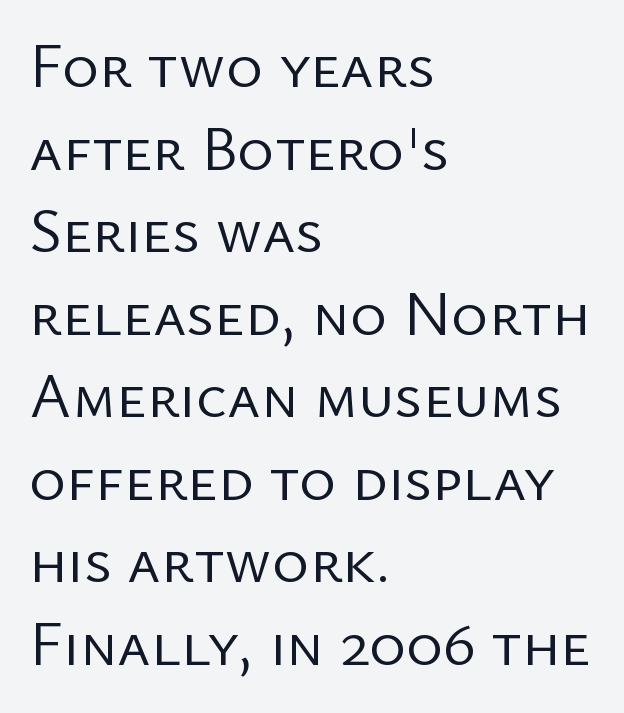
No extra ink here — the face is not bold. Regarding leading, the lines here are spaced in the standard way. The specimen reads as upright at a glance. Beneath every word, the page is bare. The lines are quadded left. Between one letter and the next there's only the usual sliver of space.
